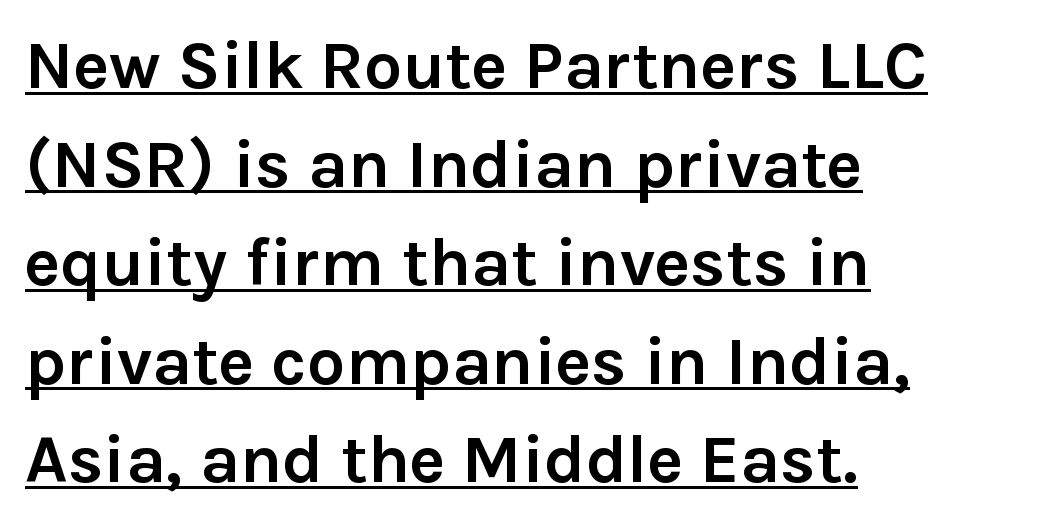
The image shows 68 px semibold sans-serif type, upright; set left-aligned, normal line spacing (1.45x), normal letter spacing, underlined; a medium x-height.
